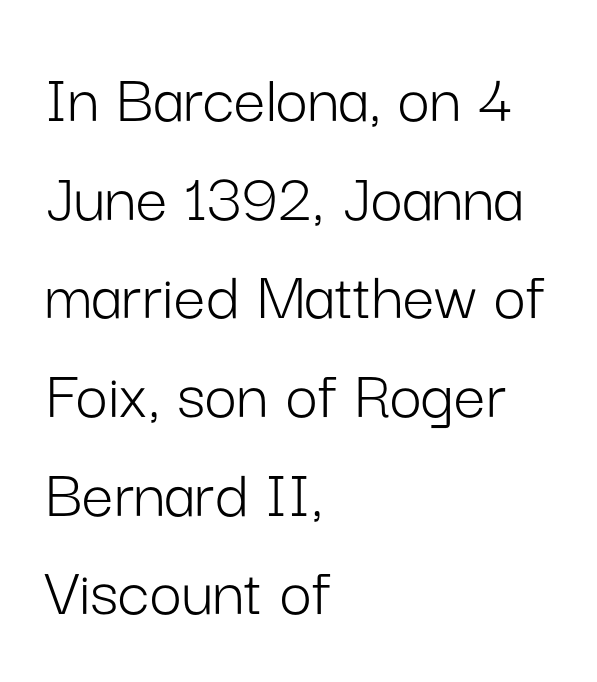
{"serif": "no", "italic": "no", "bold": "no", "weight": "light", "width": "normal", "stroke_contrast": "low", "x_height": "medium", "monospaced": "no", "underline": "no", "align": "left", "line_spacing": "normal", "line_spacing_ratio": 1.39, "letter_spacing": "normal", "letter_spacing_em": 0.0, "glyph_px": 71}
